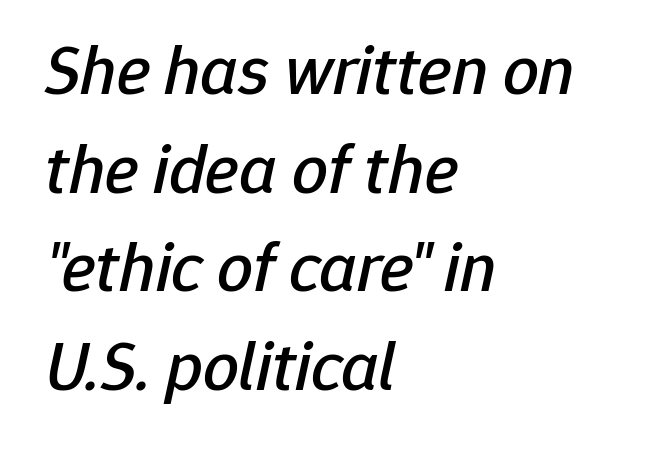
The image shows 71 px text type, italic (leaning right); set left-aligned, normal line spacing (1.39x), normal letter spacing, not underlined; low stroke contrast and a medium x-height.
